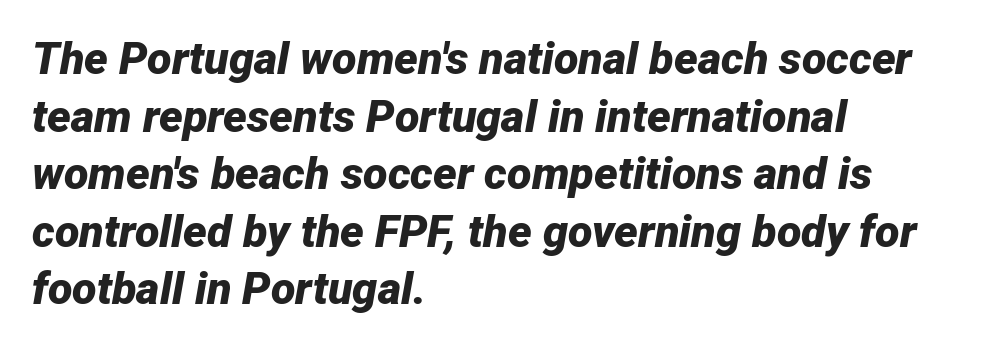
{"italic": "yes", "lean": "right", "slant_degrees": 12, "bold": "yes", "weight": "bold", "width": "normal", "stroke_contrast": "low", "x_height": "medium", "monospaced": "no", "underline": "no", "align": "left", "line_spacing": "normal", "line_spacing_ratio": 1.28, "letter_spacing": "normal", "letter_spacing_em": 0.0, "glyph_px": 45}
